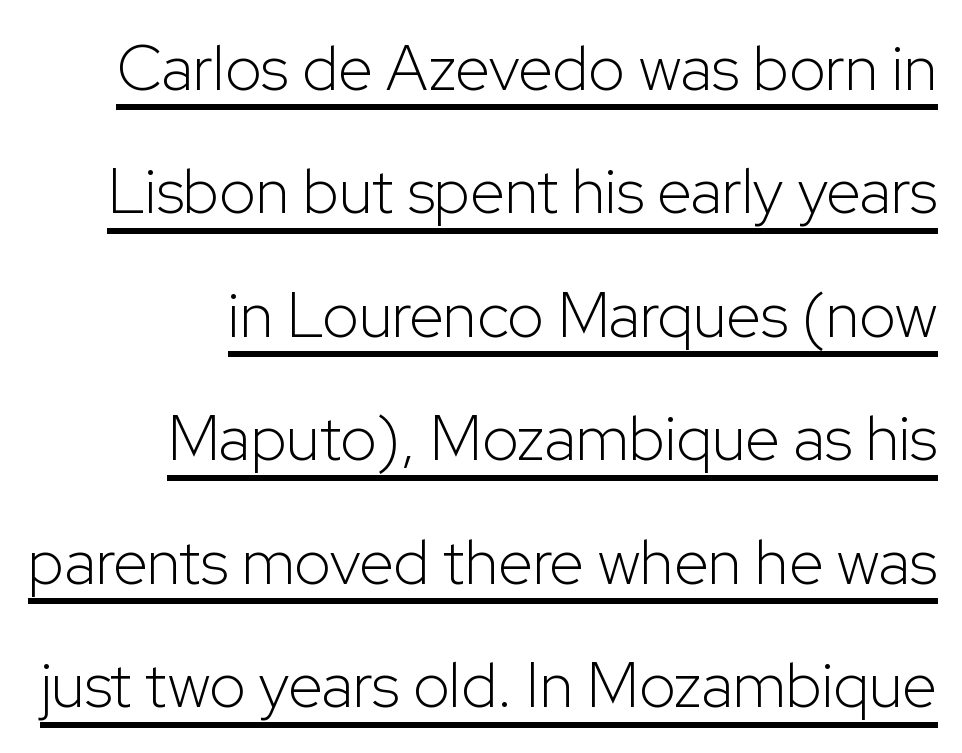
The image shows 63 px light sans-serif type, upright; set right-aligned, loose line spacing (1.96x), normal letter spacing, underlined; low stroke contrast and a medium x-height.
